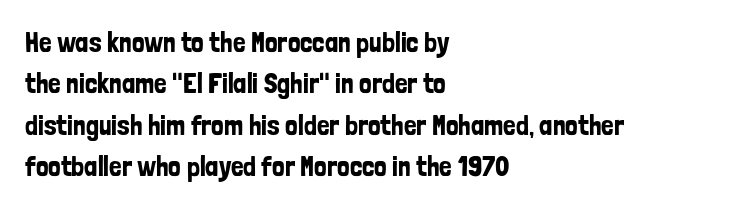
If you measured baseline to baseline, you'd find a middling distance. This is the regular roman posture of the typeface. The strip under each line holds only bare page. The rendering shows plain stroke endings on the letterforms — a sans-serif design. Here the designer chose a conventional face with non-uniform glyph widths. The passage shown has conventional tracking throughout.
